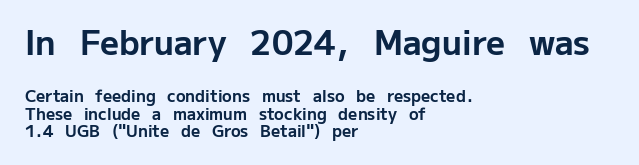
Q: Is the text bold? A: Yes.
Q: Is the text italic (slanted)? A: No, it is upright.
Q: Is the typeface a serif or a sans-serif typeface? A: Sans-serif.
Q: Is the text underlined? A: No.
Q: How is the paragraph aligned? A: Left-aligned.
Q: Is the spacing between letters normal or unusually wide? A: Normal.
Q: Is the spacing between lines tight, normal or loose? A: Tight.
Q: Which block of text is set in a larger size, the first (top) or the second (bottom)? A: The first (top) one.
Q: Width (condensed, normal, or wide)? A: Normal.
Q: Stroke contrast? A: Low.
Q: x-height? A: Medium.
Q: Monospaced? A: No.
